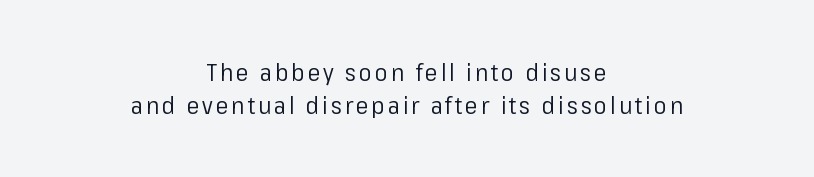
The image shows 24 px text type, upright; set centered, normal line spacing (1.39x), not underlined.
